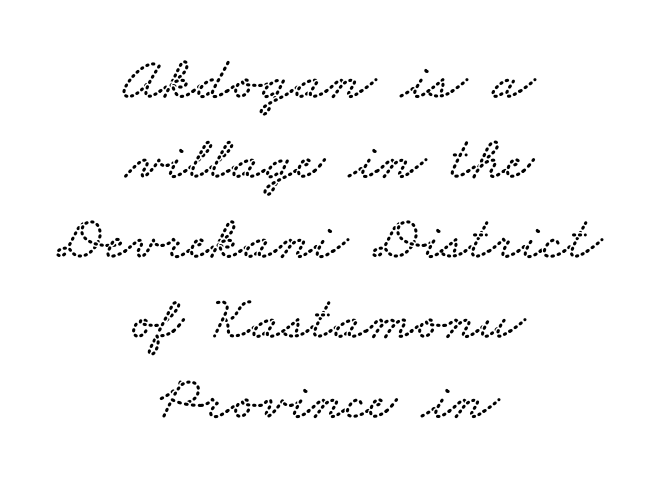
{"serif": "yes", "width": "wide", "stroke_contrast": "low", "x_height": "small", "monospaced": "no", "underline": "no", "align": "center", "line_spacing": "normal", "line_spacing_ratio": 1.29, "letter_spacing": "normal", "letter_spacing_em": 0.0, "glyph_px": 62}
